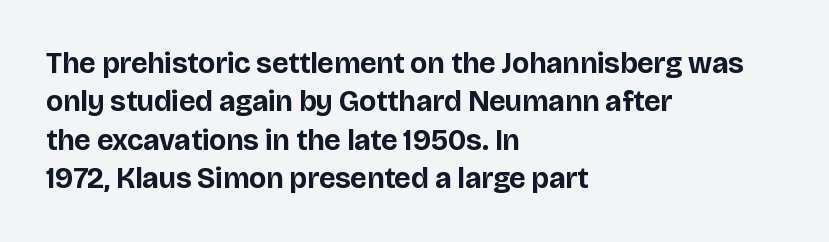
Q: Is the text bold? A: Yes.
Q: Is the text italic (slanted)? A: No, it is upright.
Q: Is the typeface a serif or a sans-serif typeface? A: Sans-serif.
Q: Is the text underlined? A: No.
Q: How is the paragraph aligned? A: Left-aligned.
Q: Is the spacing between letters normal or unusually wide? A: Normal.
Q: Is the spacing between lines tight, normal or loose? A: Normal.
Q: Width (condensed, normal, or wide)? A: Normal.
Q: Stroke contrast? A: Low.
Q: x-height? A: Large.
Q: Monospaced? A: No.
